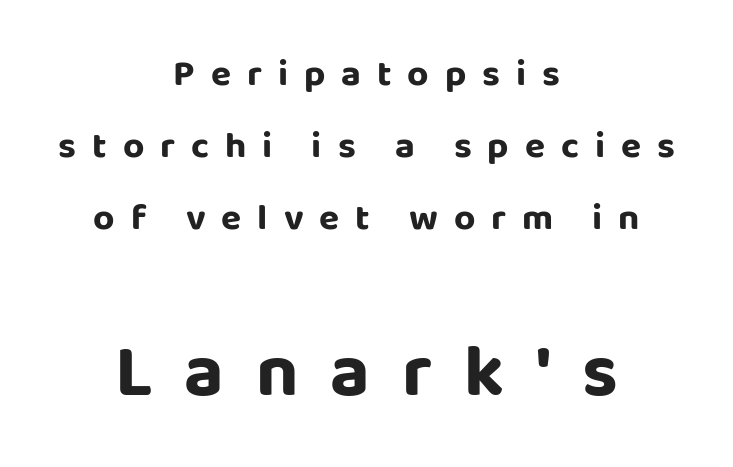
Observe the wide spacing: letters keep a clear distance from each other. Compared with typical paragraphs, the rows here are farther apart. Do the letters lean? They stand straight. Of the two passages, the one underneath uses the larger point size.
